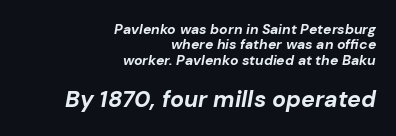
Q: Is the text bold? A: Yes.
Q: Is the text italic (slanted)? A: Yes, it leans right by about 10 degrees.
Q: Is the text underlined? A: No.
Q: How is the paragraph aligned? A: Right-aligned.
Q: Is the spacing between letters normal or unusually wide? A: Normal.
Q: Is the spacing between lines tight, normal or loose? A: Tight.
Q: Which block of text is set in a larger size, the first (top) or the second (bottom)? A: The second (bottom) one.
